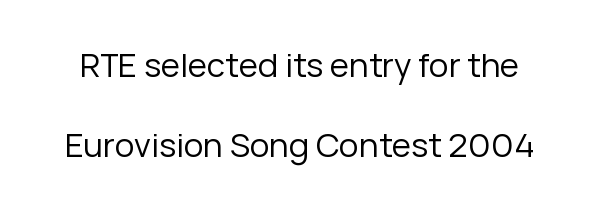
The image shows 33 px regular-weight sans-serif type, upright; set loose line spacing (2.41x), normal letter spacing, not underlined; low stroke contrast and a medium x-height.
